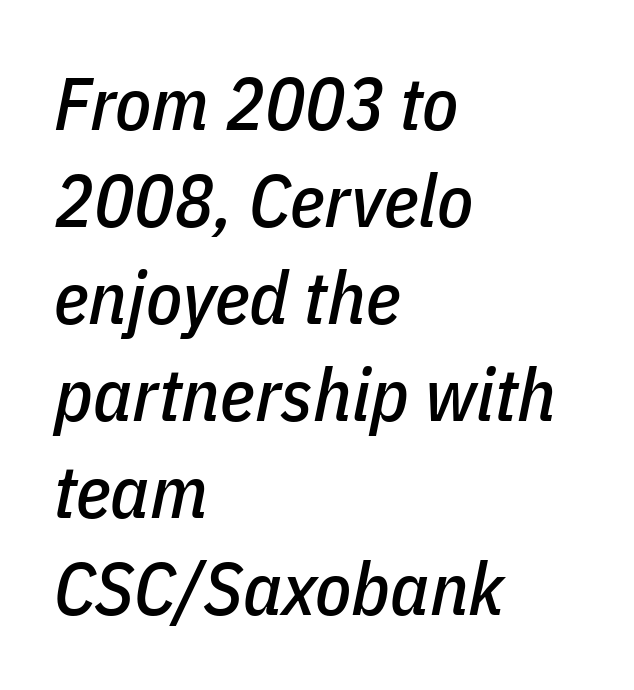
{"italic": "yes", "lean": "right", "slant_degrees": 11, "width": "condensed", "stroke_contrast": "low", "x_height": "medium", "monospaced": "no", "underline": "no", "align": "left", "line_spacing": "normal", "line_spacing_ratio": 1.31, "letter_spacing": "normal", "letter_spacing_em": 0.0, "glyph_px": 74}
